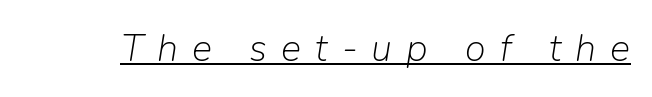
The face used here appears with an underline applied. Note the varied advance widths — an 'i' is clearly narrower than an 'm'. Observe the lean: these are italic letterforms. Is this a heavy cut? Hardly; it is regular or lighter. Glyph-to-glyph distance is far greater than everyday printed text.
